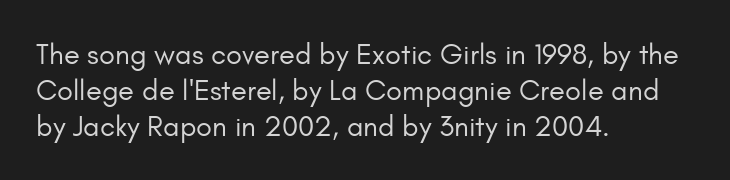
The image shows 29 px regular-weight sans-serif type, upright; set left-aligned, line spacing 1.24x, normal letter spacing, not underlined; low stroke contrast and a small x-height.
